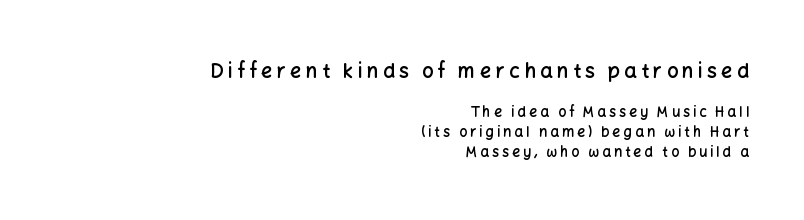
Q: Is the text bold? A: Semi-bold.
Q: Is the text italic (slanted)? A: No, it is upright.
Q: Is the text underlined? A: No.
Q: How is the paragraph aligned? A: Right-aligned.
Q: Is the spacing between letters normal or unusually wide? A: Unusually wide.
Q: Is the spacing between lines tight, normal or loose? A: Normal.
Q: Which block of text is set in a larger size, the first (top) or the second (bottom)? A: The first (top) one.
